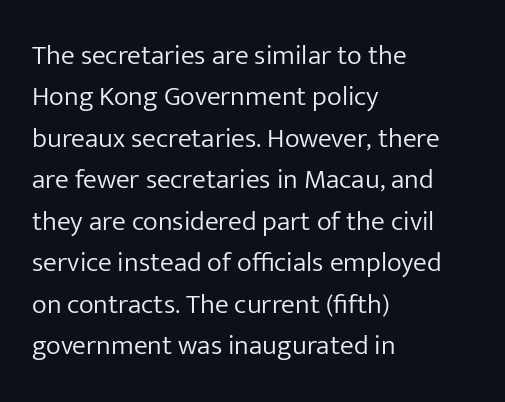
The image shows 28 px light sans-serif type, upright; set left-aligned, normal line spacing (1.48x), normal letter spacing, not underlined; low stroke contrast and a medium x-height.
